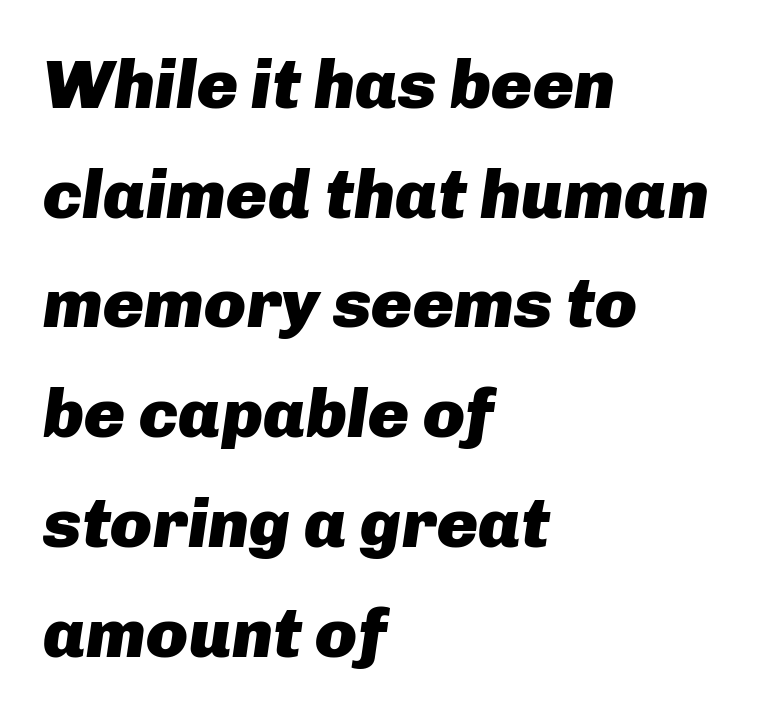
The font's italic variant was chosen for this text. Does the leading feel generous? No, just average. The foot of each line stays bare and open. The line texture is even and compact thanks to regular tracking. Caption: bold face, heavy strokes. Where is the straight margin? On the left.
